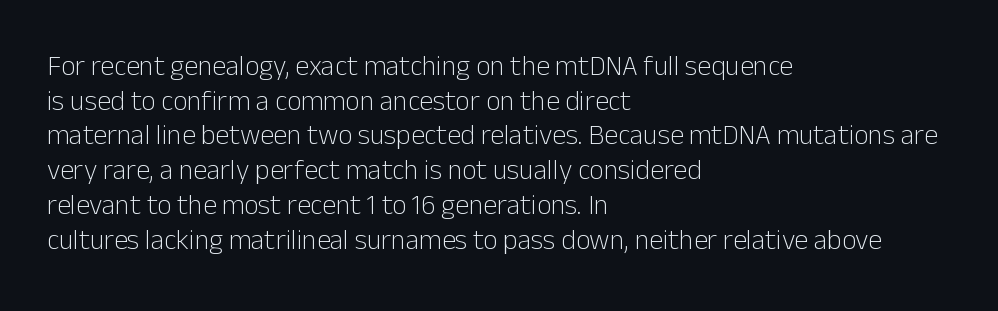
The image shows 28 px light sans-serif type, upright; set left-aligned, line spacing 1.24x, normal letter spacing, not underlined; low stroke contrast and a medium x-height.
